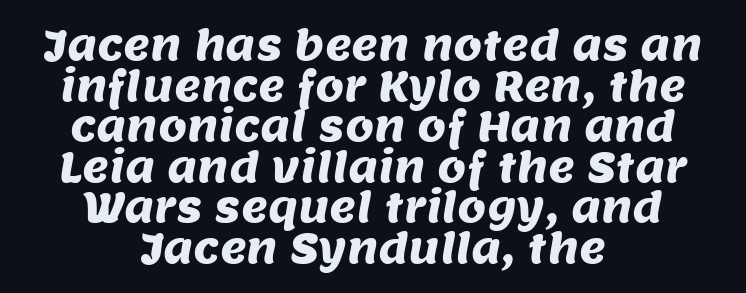
{"serif": "no", "width": "normal", "stroke_contrast": "medium", "x_height": "large", "monospaced": "no", "underline": "no", "align": "center", "line_spacing": "tight", "line_spacing_ratio": 0.99, "letter_spacing": "normal", "letter_spacing_em": 0.0, "glyph_px": 41}
